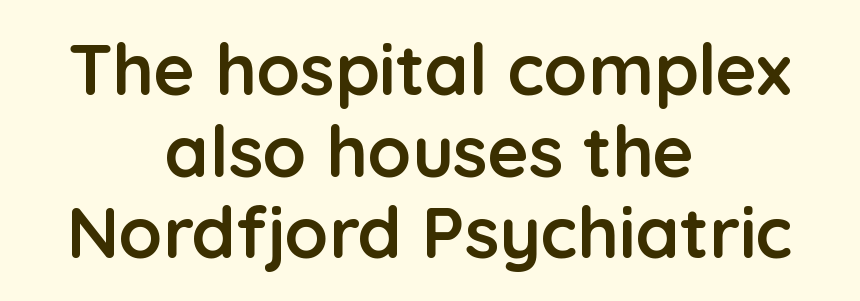
{"serif": "no", "italic": "no", "bold": "yes", "weight": "semibold", "width": "normal", "stroke_contrast": "low", "x_height": "medium", "monospaced": "no", "underline": "no", "align": "center", "line_spacing": "tight", "line_spacing_ratio": 1.15, "letter_spacing": "normal", "letter_spacing_em": 0.0, "glyph_px": 71}
